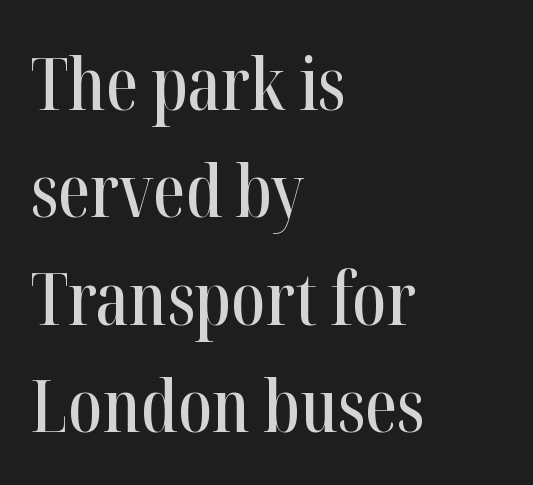
{"serif": "yes", "italic": "no", "width": "condensed", "stroke_contrast": "high", "x_height": "medium", "monospaced": "no", "underline": "no", "align": "left", "line_spacing": "normal", "line_spacing_ratio": 1.47, "letter_spacing": "normal", "letter_spacing_em": 0.0, "glyph_px": 73}
